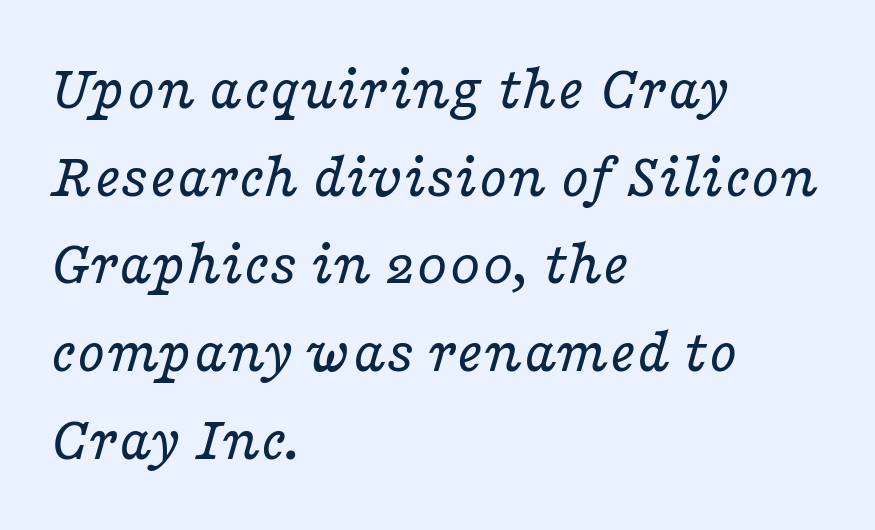
{"serif": "yes", "italic": "yes", "lean": "right", "slant_degrees": 16, "bold": "no", "weight": "regular", "width": "wide", "stroke_contrast": "low", "x_height": "medium", "monospaced": "no", "underline": "no", "align": "left", "line_spacing": "normal", "line_spacing_ratio": 1.35, "letter_spacing": "normal", "letter_spacing_em": 0.0, "glyph_px": 65}
